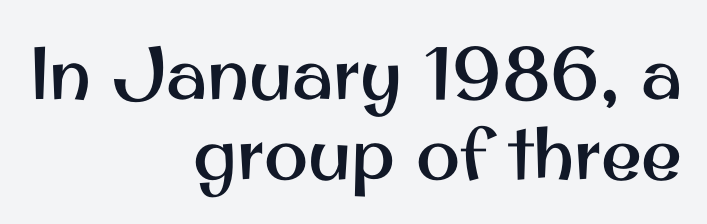
{"serif": "no", "italic": "no", "width": "normal", "stroke_contrast": "medium", "x_height": "small", "monospaced": "no", "underline": "no", "align": "right", "line_spacing": "tight", "line_spacing_ratio": 1.08, "letter_spacing": "normal", "letter_spacing_em": 0.0, "glyph_px": 74}
